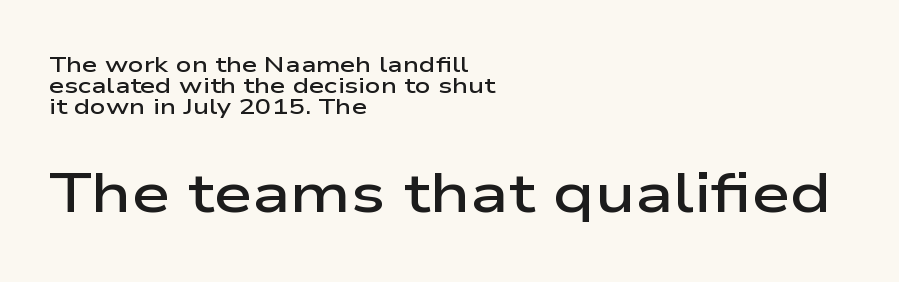
Q: Is the text bold? A: Semi-bold.
Q: Is the text italic (slanted)? A: No, it is upright.
Q: Is the typeface a serif or a sans-serif typeface? A: Sans-serif.
Q: Is the text underlined? A: No.
Q: How is the paragraph aligned? A: Left-aligned.
Q: Is the spacing between letters normal or unusually wide? A: Normal.
Q: Is the spacing between lines tight, normal or loose? A: Tight.
Q: Which block of text is set in a larger size, the first (top) or the second (bottom)? A: The second (bottom) one.
Q: Width (condensed, normal, or wide)? A: Wide.
Q: Stroke contrast? A: Low.
Q: x-height? A: Medium.
Q: Monospaced? A: No.
